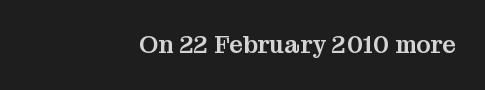
The gaps between neighbouring characters are ordinary and unremarkable. Ordinary non-slanted type is in use. The strip under each line holds only bare page. Line endings align vertically; line beginnings do not.
